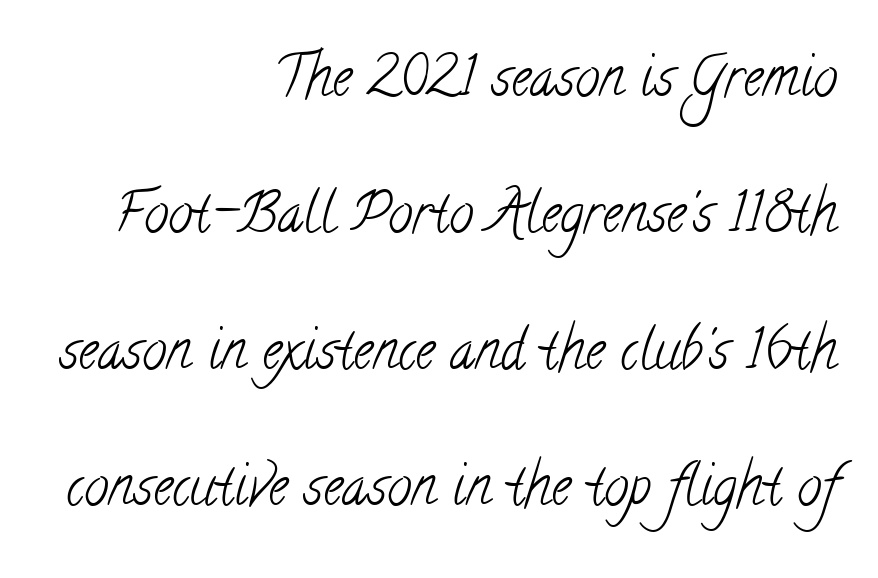
The image shows 55 px light, condensed serif type; set right-aligned, loose line spacing (2.48x), normal letter spacing, not underlined; low stroke contrast and a small x-height.
